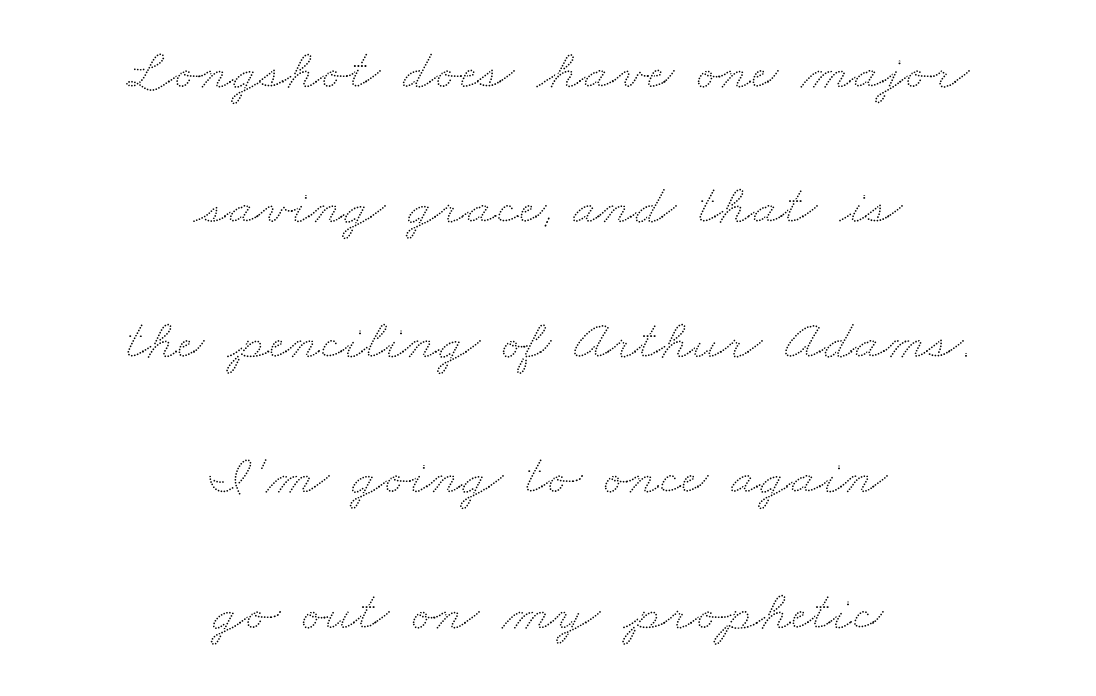
Q: Is the text underlined? A: No.
Q: How is the paragraph aligned? A: Centered.
Q: Is the spacing between letters normal or unusually wide? A: Normal.
Q: Is the spacing between lines tight, normal or loose? A: Loose.
Q: Width (condensed, normal, or wide)? A: Wide.
Q: Stroke contrast? A: Low.
Q: x-height? A: Small.
Q: Monospaced? A: No.
